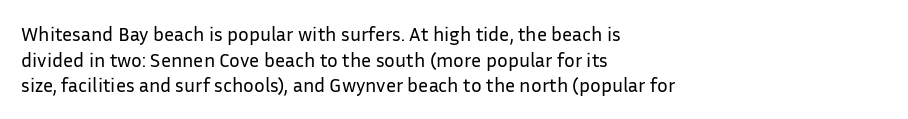
{"italic": "no", "bold": "no", "underline": "no", "align": "left", "line_spacing": "normal", "line_spacing_ratio": 1.28, "letter_spacing": "normal", "letter_spacing_em": 0.0, "glyph_px": 20}
